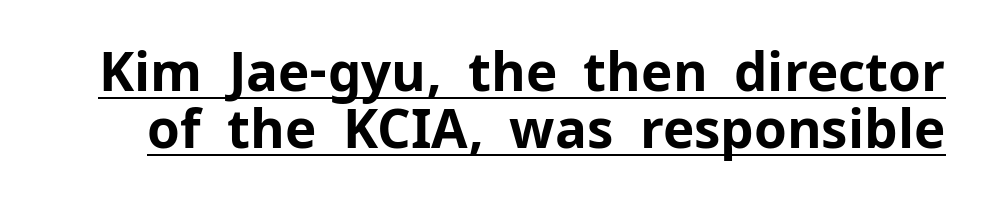
The image shows 53 px bold sans-serif type, upright; set tight line spacing (1.08x), normal letter spacing, underlined; low stroke contrast and a medium x-height.
